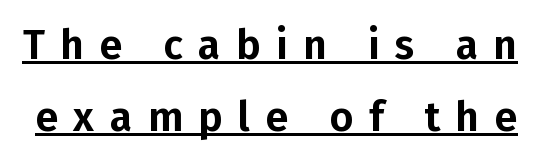
The image shows 41 px sans-serif type, upright; set line spacing 1.76x, unusually wide letter spacing (+0.38 em), underlined; low stroke contrast and a medium x-height.
